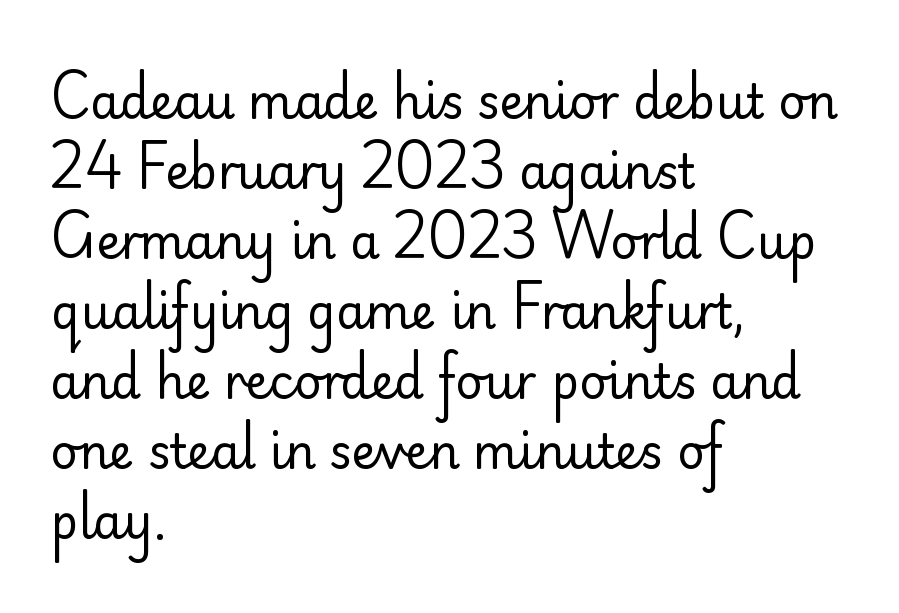
{"serif": "no", "italic": "no", "bold": "no", "weight": "regular", "width": "normal", "stroke_contrast": "low", "x_height": "small", "monospaced": "no", "underline": "no", "align": "left", "line_spacing": "normal", "line_spacing_ratio": 1.49, "letter_spacing": "normal", "letter_spacing_em": 0.0, "glyph_px": 47}
